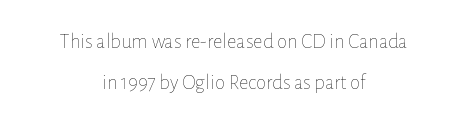
Q: Is the text bold? A: No.
Q: Is the text italic (slanted)? A: No, it is upright.
Q: Is the text underlined? A: No.
Q: How is the paragraph aligned? A: Centered.
Q: Is the spacing between letters normal or unusually wide? A: Normal.
Q: Is the spacing between lines tight, normal or loose? A: Loose.
